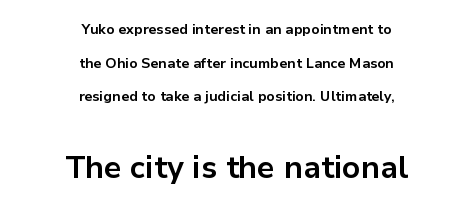
{"serif": "no", "italic": "no", "bold": "yes", "weight": "bold", "width": "normal", "stroke_contrast": "low", "x_height": "medium", "monospaced": "no", "underline": "no", "align": "center", "line_spacing": "loose", "line_spacing_ratio": 2.41, "letter_spacing": "normal", "letter_spacing_em": 0.0, "larger_block": "second", "size_ratio": 2.21, "glyph_px": 31}
